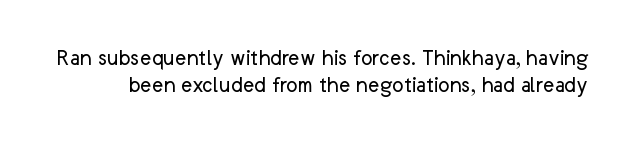
Q: Is the text bold? A: No.
Q: Is the text italic (slanted)? A: No, it is upright.
Q: Is the text underlined? A: No.
Q: Is the spacing between letters normal or unusually wide? A: Normal.
Q: Is the spacing between lines tight, normal or loose? A: Tight.
